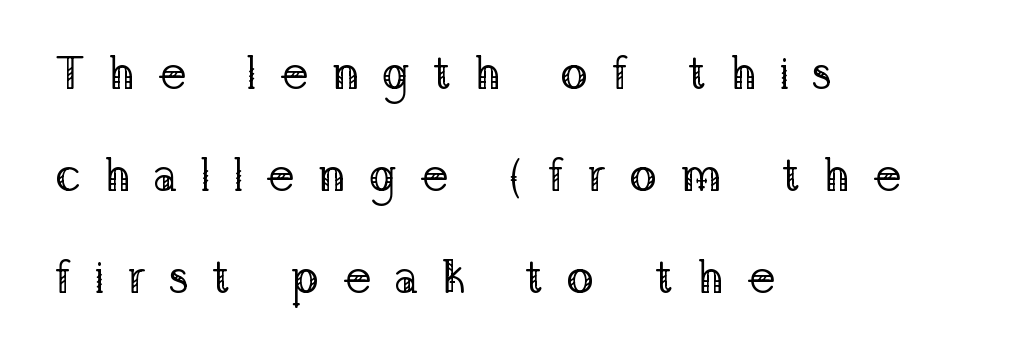
The image shows 46 px regular-weight serif type, upright; set left-aligned, loose line spacing (2.22x), unusually wide letter spacing (+0.49 em), not underlined; low stroke contrast and a medium x-height.
